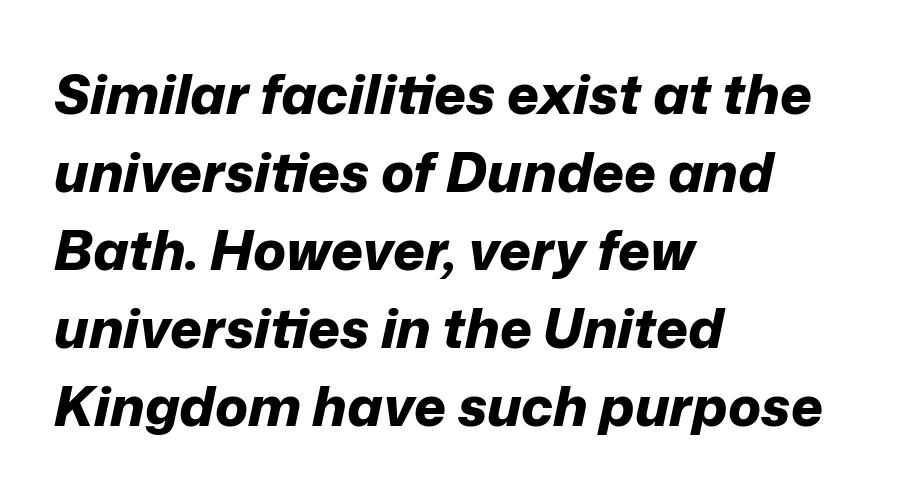
{"italic": "yes", "lean": "right", "slant_degrees": 12, "bold": "yes", "weight": "bold", "width": "normal", "stroke_contrast": "low", "x_height": "medium", "monospaced": "no", "underline": "no", "align": "left", "line_spacing": "normal", "line_spacing_ratio": 1.42, "letter_spacing": "normal", "letter_spacing_em": 0.0, "glyph_px": 55}
